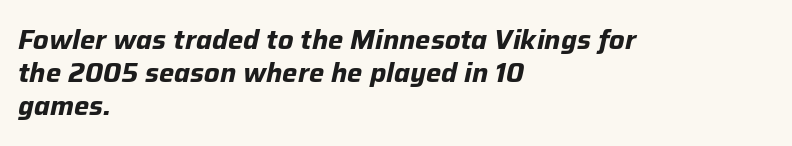
{"italic": "yes", "lean": "right", "slant_degrees": 12, "bold": "yes", "underline": "no", "align": "left", "line_spacing_ratio": 1.23, "letter_spacing": "normal", "letter_spacing_em": 0.0, "glyph_px": 27}
